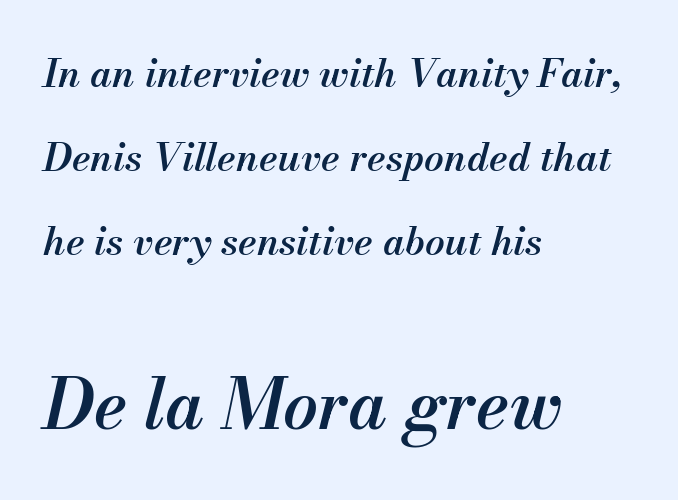
{"italic": "yes", "lean": "right", "slant_degrees": 13, "bold": "semi", "weight": "semibold", "width": "normal", "stroke_contrast": "medium", "x_height": "small", "monospaced": "no", "underline": "no", "align": "left", "line_spacing": "loose", "line_spacing_ratio": 2.16, "letter_spacing": "normal", "letter_spacing_em": 0.0, "larger_block": "second", "size_ratio": 1.77, "glyph_px": 69}
